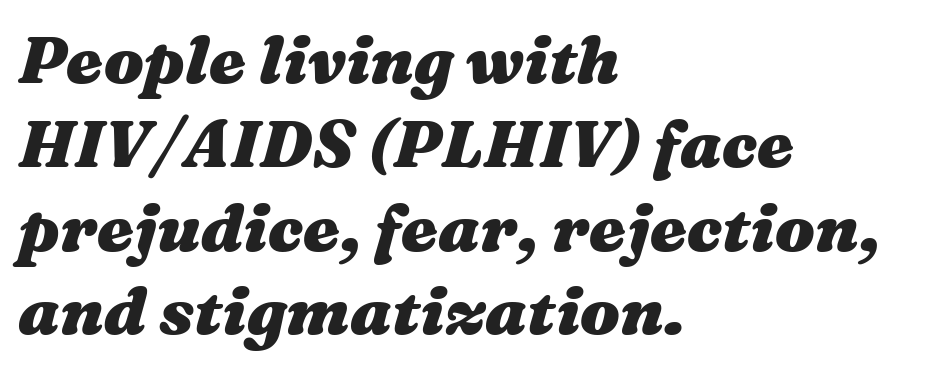
Q: Is the text bold? A: Yes.
Q: Is the text italic (slanted)? A: Yes, it leans right by about 16 degrees.
Q: Is the text underlined? A: No.
Q: How is the paragraph aligned? A: Left-aligned.
Q: Is the spacing between letters normal or unusually wide? A: Normal.
Q: Is the spacing between lines tight, normal or loose? A: Normal.
Q: Width (condensed, normal, or wide)? A: Wide.
Q: Stroke contrast? A: Medium.
Q: x-height? A: Medium.
Q: Monospaced? A: No.
